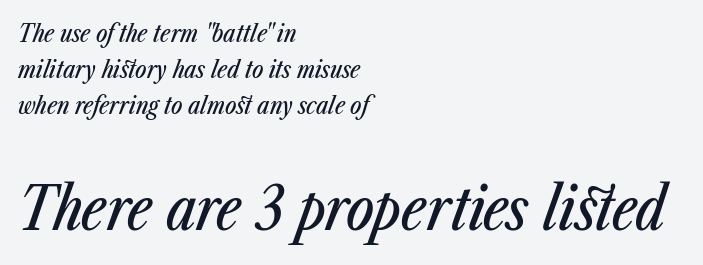
Q: Is the text italic (slanted)? A: Yes, it leans right by about 23 degrees.
Q: Is the text underlined? A: No.
Q: How is the paragraph aligned? A: Left-aligned.
Q: Is the spacing between letters normal or unusually wide? A: Normal.
Q: Is the spacing between lines tight, normal or loose? A: Normal.
Q: Which block of text is set in a larger size, the first (top) or the second (bottom)? A: The second (bottom) one.
Q: Width (condensed, normal, or wide)? A: Condensed.
Q: Stroke contrast? A: Low.
Q: x-height? A: Medium.
Q: Monospaced? A: No.
